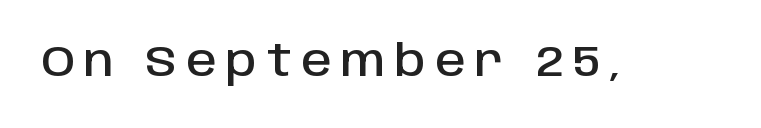
The designer went with a sans here, leaving each stem footless. The lettering stays uniformly vertical, giving the passage a roman look. The rendering inserts visible extra space after every character. Honestly, there is no underline to notice here at all.
